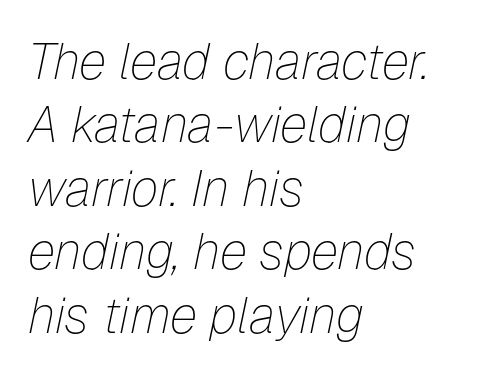
{"italic": "yes", "lean": "right", "slant_degrees": 12, "bold": "no", "weight": "thin", "width": "normal", "stroke_contrast": "low", "x_height": "medium", "monospaced": "no", "underline": "no", "align": "left", "line_spacing": "normal", "line_spacing_ratio": 1.27, "letter_spacing": "normal", "letter_spacing_em": 0.0, "glyph_px": 50}
